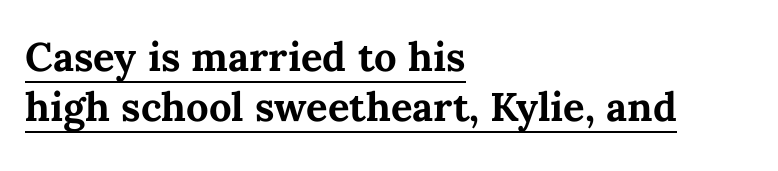
Q: Is the text bold? A: Yes.
Q: Is the text italic (slanted)? A: No, it is upright.
Q: Is the text underlined? A: Yes.
Q: How is the paragraph aligned? A: Left-aligned.
Q: Is the spacing between letters normal or unusually wide? A: Normal.
Q: Is the spacing between lines tight, normal or loose? A: Normal.
Q: Width (condensed, normal, or wide)? A: Normal.
Q: Stroke contrast? A: Medium.
Q: x-height? A: Medium.
Q: Monospaced? A: No.
